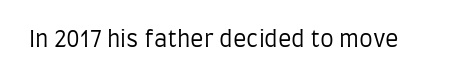
The space directly below the letters is spotless. Quick note: not italic, upright. The line texture is even and compact thanks to regular tracking. These glyphs show unthickened strokes, regular width or finer.
